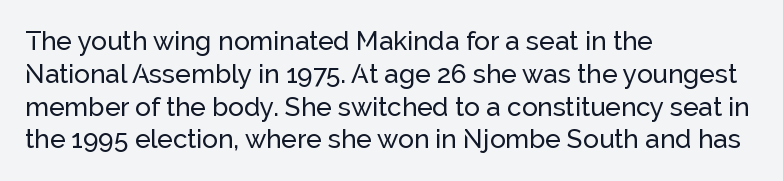
Each new line begins a customary step beneath the previous one. The passage shown is not underscored anywhere. Unlike italic type, these characters show no tilt at all. Casual observation: everything's shoved over to the left.
